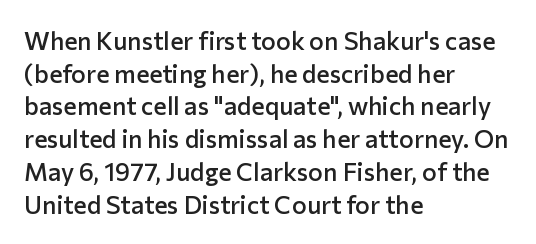
The image shows 25 px text type, upright; set left-aligned, normal line spacing (1.31x), normal letter spacing, not underlined.
